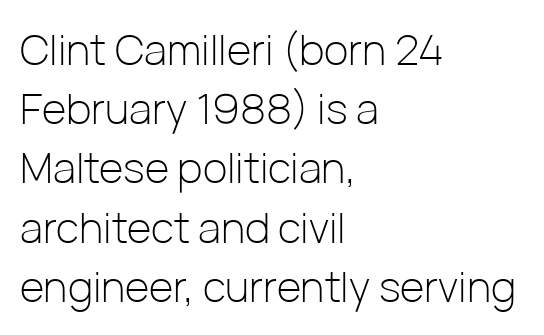
The image shows 42 px light sans-serif type, upright; set left-aligned, normal line spacing (1.41x), normal letter spacing, not underlined; low stroke contrast and a medium x-height.
